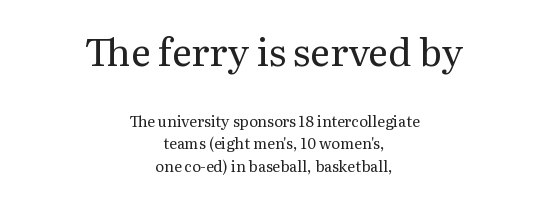
Between one letter and the next there's only the usual sliver of space. Character size in the leading block exceeds that of the trailing block. The line-height multiplier appears to be the usual default. A quiet, ordinary-to-light weight characterises the typeface. A bare baseline throughout the passage. Note the varied advance widths — an 'i' is clearly narrower than an 'm'.
